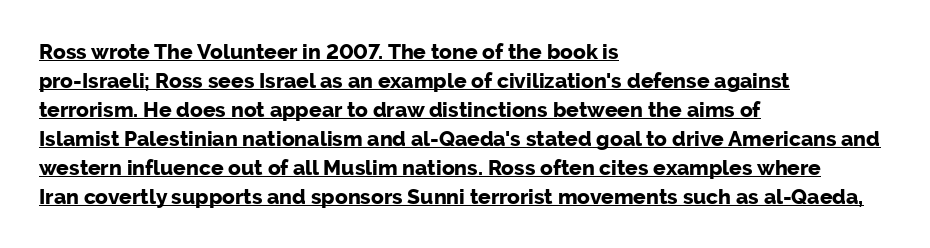
Q: Is the text bold? A: Yes.
Q: Is the text italic (slanted)? A: No, it is upright.
Q: Is the text underlined? A: Yes.
Q: How is the paragraph aligned? A: Left-aligned.
Q: Is the spacing between letters normal or unusually wide? A: Normal.
Q: Is the spacing between lines tight, normal or loose? A: Normal.
